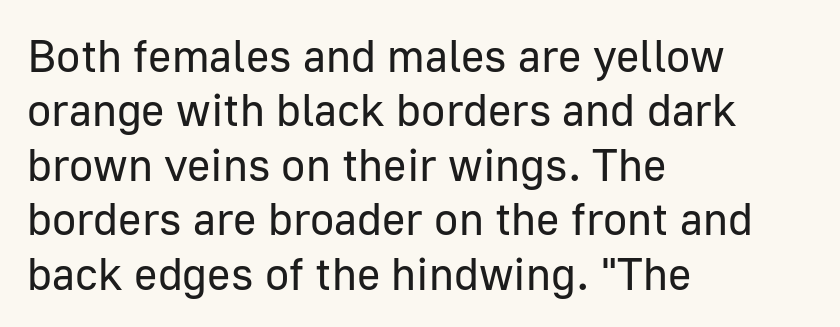
The image shows 45 px regular-weight sans-serif type, upright; set left-aligned, line spacing 1.21x, normal letter spacing, not underlined; low stroke contrast and a medium x-height.
